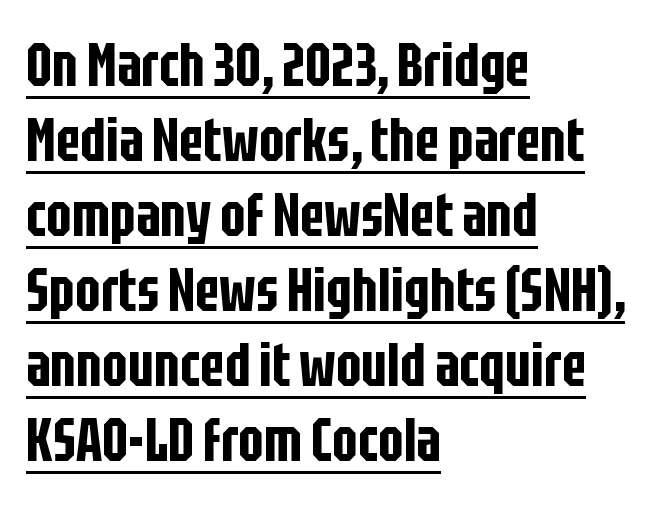
{"serif": "no", "italic": "no", "width": "condensed", "stroke_contrast": "low", "x_height": "large", "monospaced": "no", "underline": "yes", "align": "left", "line_spacing": "normal", "line_spacing_ratio": 1.25, "letter_spacing": "normal", "letter_spacing_em": 0.0, "glyph_px": 60}
